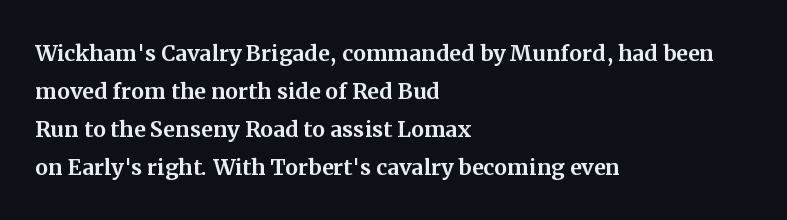
Q: Is the text italic (slanted)? A: No, it is upright.
Q: Is the typeface a serif or a sans-serif typeface? A: Serif.
Q: Is the text underlined? A: No.
Q: How is the paragraph aligned? A: Left-aligned.
Q: Is the spacing between letters normal or unusually wide? A: Normal.
Q: Is the spacing between lines tight, normal or loose? A: Normal.
Q: Width (condensed, normal, or wide)? A: Normal.
Q: Stroke contrast? A: Medium.
Q: x-height? A: Medium.
Q: Monospaced? A: No.
